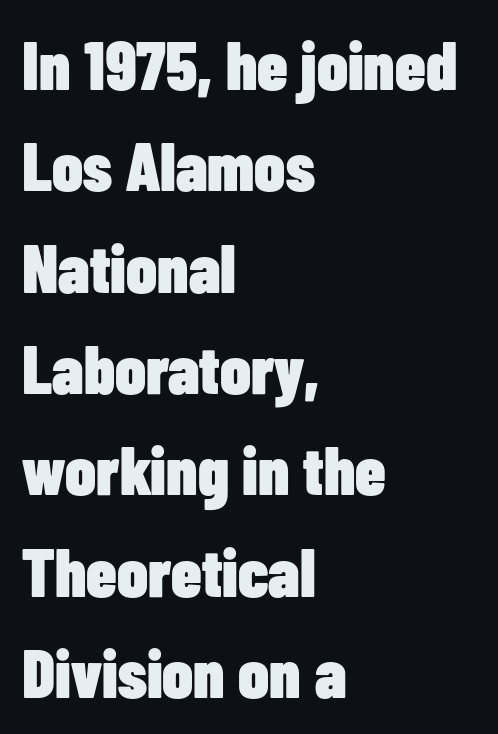
Character widths vary here, with narrow letters taking less room than wide ones. Every character sits straight up, as roman type does. Nobody touched the tracking dial on this one. No word sits above an underline. The letters are bold, with thick, heavy strokes.
